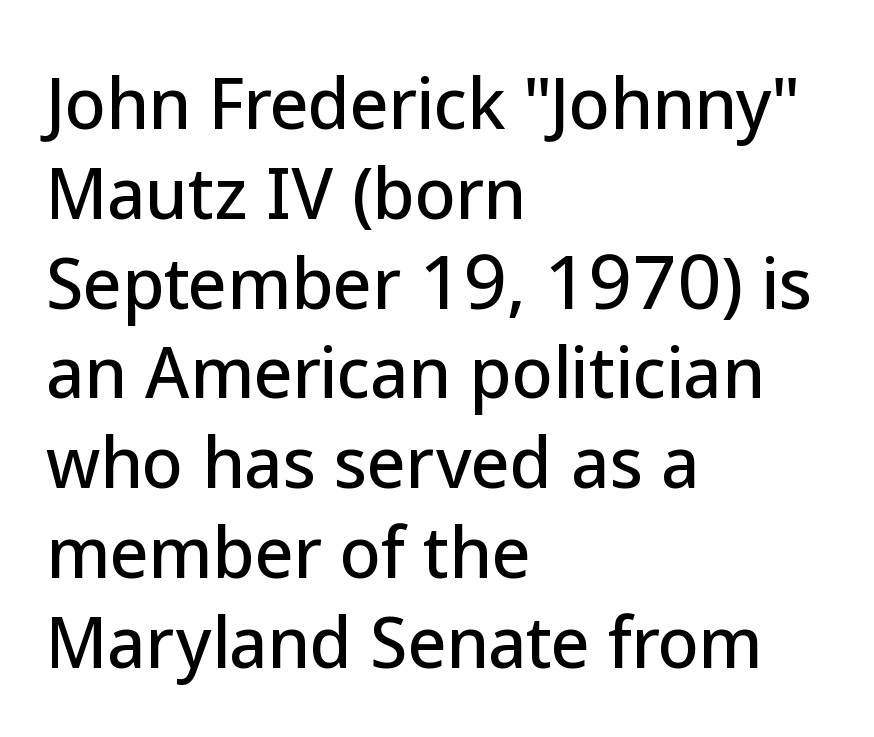
The image shows 67 px sans-serif type, upright; set left-aligned, normal line spacing (1.34x), normal letter spacing, not underlined; low stroke contrast and a medium x-height.
